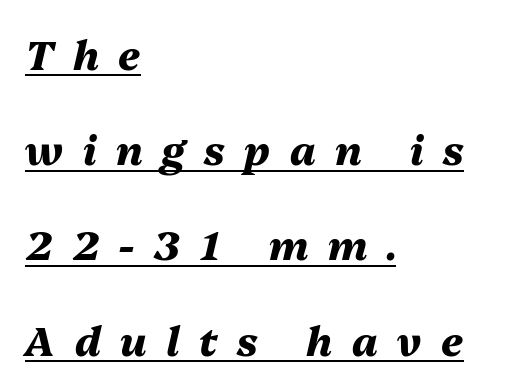
{"italic": "yes", "lean": "right", "slant_degrees": 13, "bold": "yes", "weight": "heavy", "width": "normal", "stroke_contrast": "medium", "x_height": "medium", "monospaced": "no", "underline": "yes", "align": "left", "line_spacing": "loose", "line_spacing_ratio": 2.38, "letter_spacing": "wide", "letter_spacing_em": 0.49, "glyph_px": 40}
